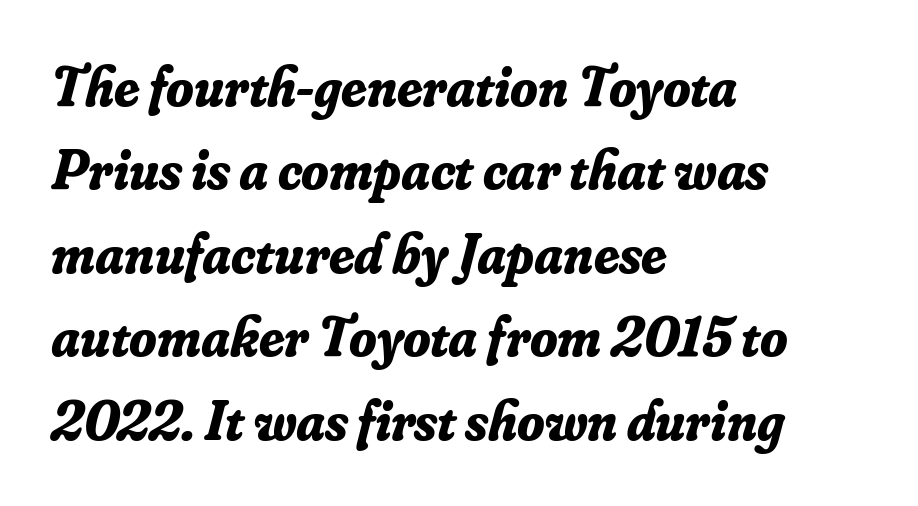
Q: Is the text bold? A: Yes.
Q: Is the text italic (slanted)? A: Yes, it leans right by about 16 degrees.
Q: Is the typeface a serif or a sans-serif typeface? A: Serif.
Q: Is the text underlined? A: No.
Q: How is the paragraph aligned? A: Left-aligned.
Q: Is the spacing between letters normal or unusually wide? A: Normal.
Q: Is the spacing between lines tight, normal or loose? A: Normal.
Q: Width (condensed, normal, or wide)? A: Normal.
Q: Stroke contrast? A: Low.
Q: x-height? A: Small.
Q: Monospaced? A: No.
